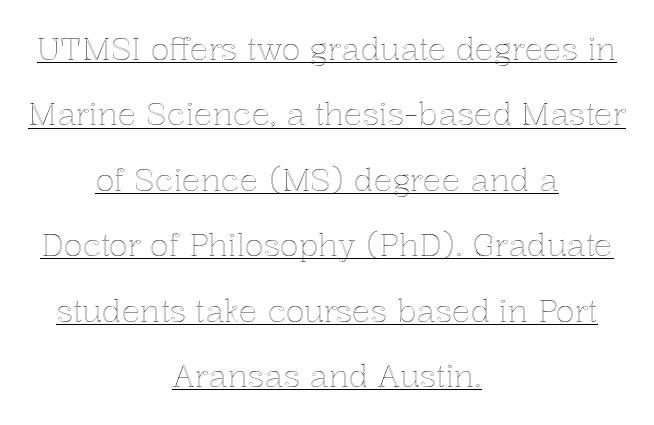
Q: Is the text italic (slanted)? A: No, it is upright.
Q: Is the text underlined? A: Yes.
Q: How is the paragraph aligned? A: Centered.
Q: Is the spacing between letters normal or unusually wide? A: Normal.
Q: Is the spacing between lines tight, normal or loose? A: Loose.
Q: Width (condensed, normal, or wide)? A: Normal.
Q: x-height? A: Medium.
Q: Monospaced? A: No.
